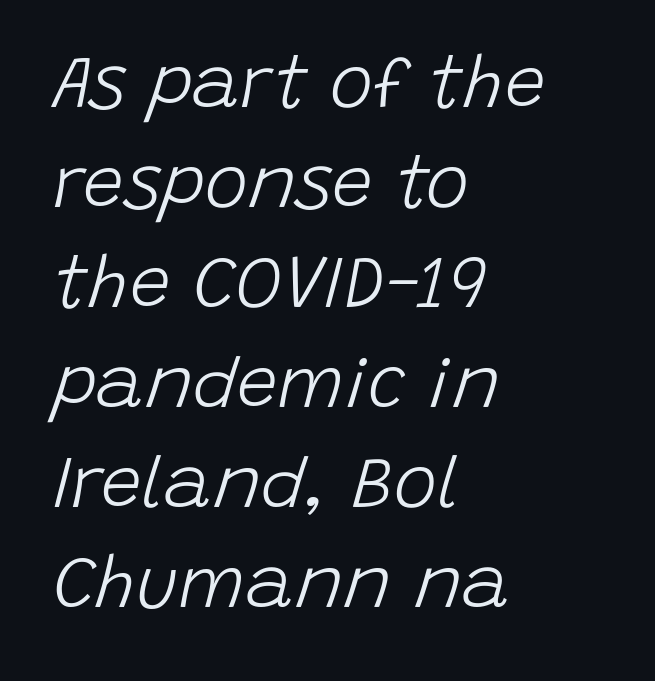
The image shows 73 px light type, italic (leaning right); set left-aligned, normal line spacing (1.37x), normal letter spacing, not underlined; low stroke contrast and a large x-height.
